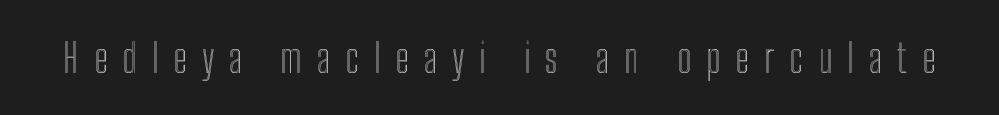
Q: Is the text italic (slanted)? A: No, it is upright.
Q: Is the text underlined? A: No.
Q: Is the spacing between letters normal or unusually wide? A: Unusually wide.
Q: Width (condensed, normal, or wide)? A: Condensed.
Q: x-height? A: Medium.
Q: Monospaced? A: No.
